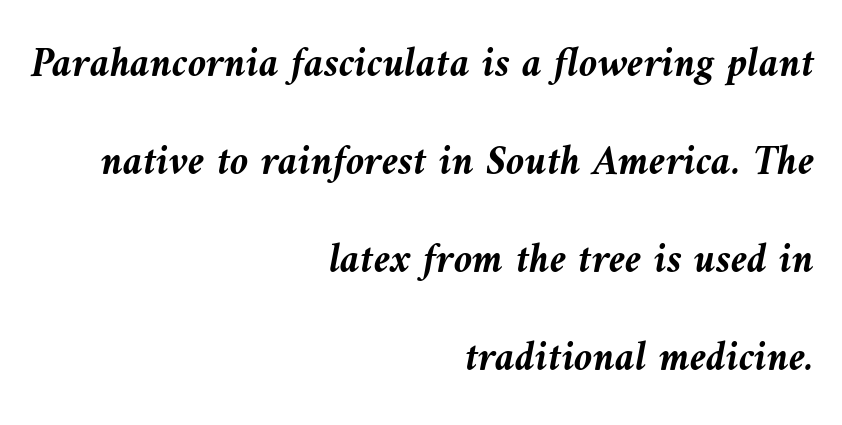
{"italic": "yes", "lean": "left", "slant_degrees": 9, "bold": "yes", "weight": "semibold", "width": "normal", "stroke_contrast": "medium", "x_height": "medium", "monospaced": "no", "underline": "no", "align": "right", "line_spacing": "loose", "line_spacing_ratio": 2.33, "letter_spacing": "normal", "letter_spacing_em": 0.0, "glyph_px": 42}
